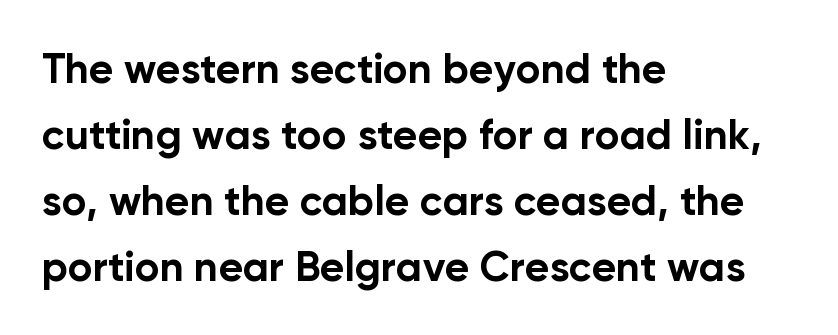
The glyphs are unaccompanied by any horizontal stroke below them. Look at the bottom of the vertical strokes: they stop flat, with no serifs. Italic? Not at all — the glyphs are vertical. How are the letters spaced? Ordinarily, with no added tracking. These words are printed bold, with thick strokes throughout.
